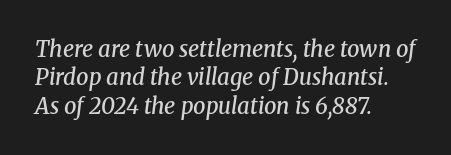
{"italic": "yes", "lean": "right", "slant_degrees": 8, "bold": "semi", "underline": "no", "align": "left", "line_spacing": "normal", "line_spacing_ratio": 1.29, "letter_spacing": "normal", "letter_spacing_em": 0.0, "glyph_px": 22}
